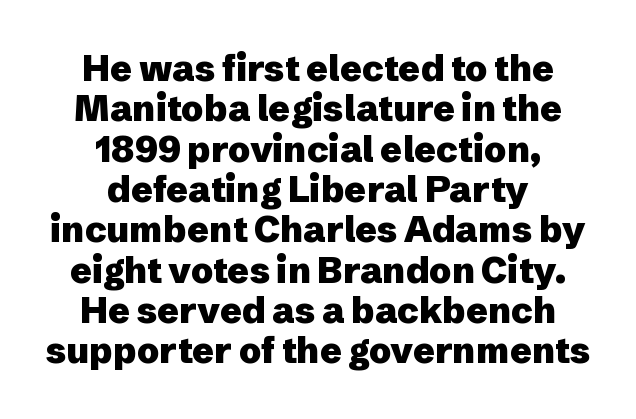
Type without underlining. These lines are rendered in a variable-pitch font. The rendering keeps characters at their native spacing. The lettering stays uniformly vertical, giving the passage a roman look. What's the leading like? Squeezed, with rows nearly overlapping.
